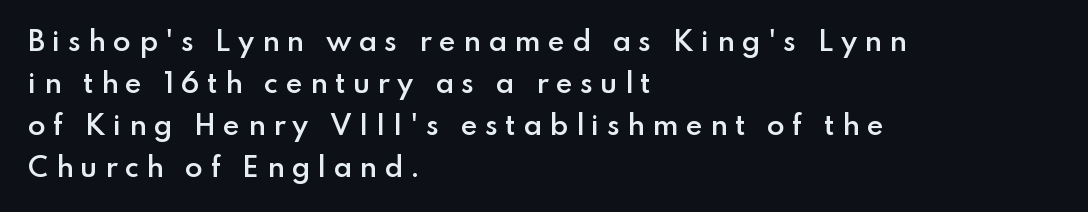
{"italic": "no", "bold": "semi", "underline": "no", "align": "left", "line_spacing": "normal", "line_spacing_ratio": 1.61, "letter_spacing": "wide", "letter_spacing_em": 0.28, "glyph_px": 26}
